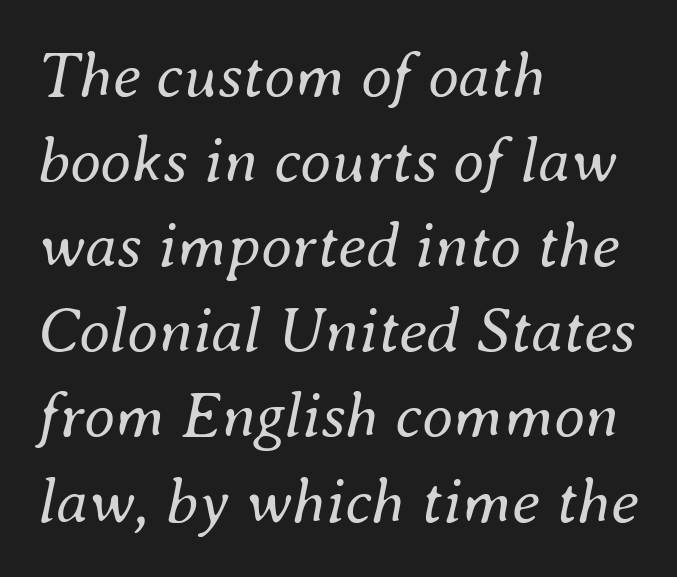
The passage shown is not bold in any degree. How would I describe the line gaps? Plain and ordinary. Reading down the block, your eye returns to a fixed left position each line. Would a proofreader flag this as italicized? Yes. Lines of text with bare space underneath. Think of a printed novel: that variable character pitch is what you see here.
